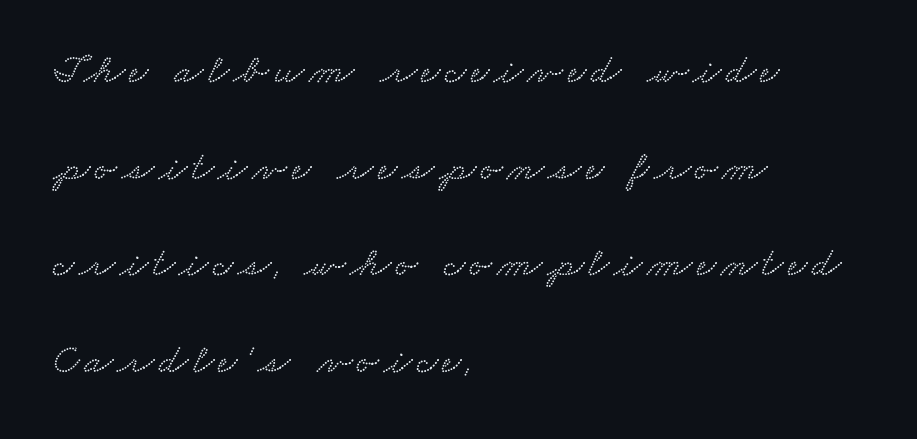
{"serif": "yes", "width": "wide", "stroke_contrast": "low", "x_height": "small", "monospaced": "no", "underline": "no", "align": "left", "line_spacing": "loose", "line_spacing_ratio": 2.3, "glyph_px": 42}
